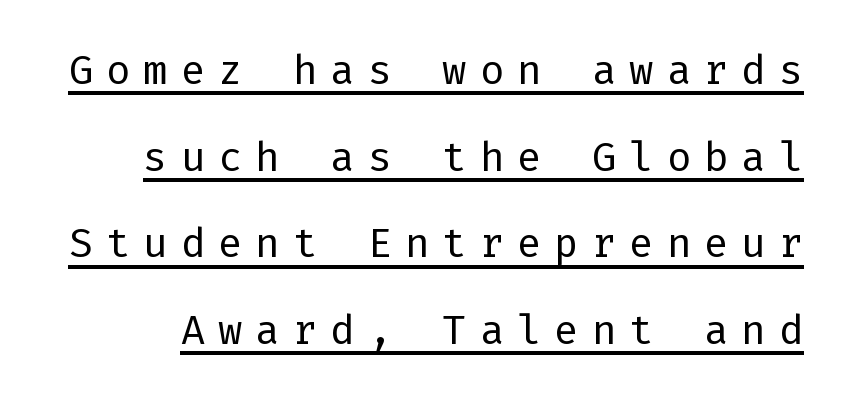
{"serif": "no", "italic": "no", "bold": "no", "weight": "light", "width": "normal", "stroke_contrast": "low", "x_height": "medium", "monospaced": "yes", "underline": "yes", "line_spacing": "normal", "line_spacing_ratio": 1.52, "letter_spacing": "wide", "letter_spacing_em": 0.23, "glyph_px": 57}
